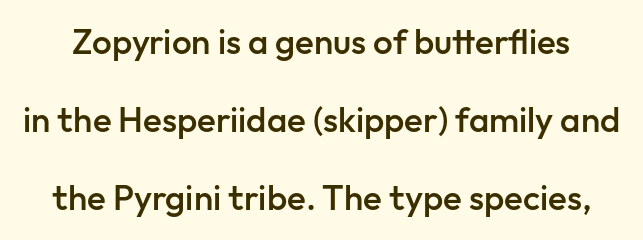
Q: Is the text bold? A: Semi-bold.
Q: Is the text italic (slanted)? A: No, it is upright.
Q: Is the typeface a serif or a sans-serif typeface? A: Sans-serif.
Q: Is the text underlined? A: No.
Q: Is the spacing between letters normal or unusually wide? A: Normal.
Q: Is the spacing between lines tight, normal or loose? A: Loose.
Q: Width (condensed, normal, or wide)? A: Normal.
Q: Stroke contrast? A: Low.
Q: x-height? A: Medium.
Q: Monospaced? A: No.
